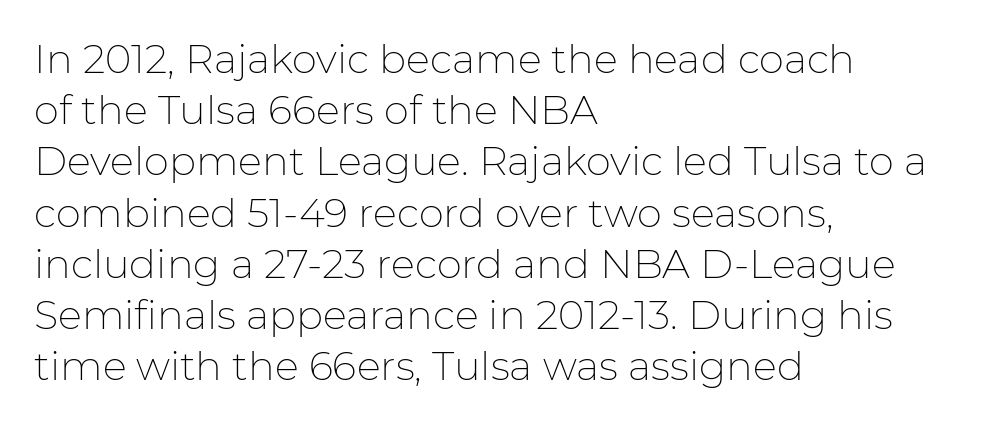
{"serif": "no", "italic": "no", "bold": "no", "weight": "thin", "width": "normal", "stroke_contrast": "low", "x_height": "medium", "monospaced": "no", "underline": "no", "align": "left", "line_spacing": "normal", "line_spacing_ratio": 1.28, "letter_spacing": "normal", "letter_spacing_em": 0.0, "glyph_px": 40}
